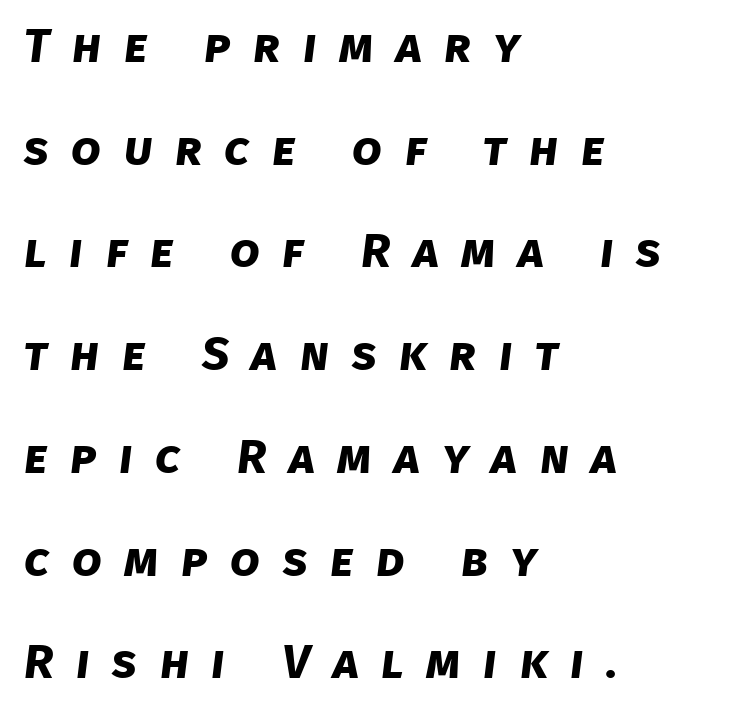
{"serif": "no", "bold": "yes", "weight": "bold", "width": "normal", "stroke_contrast": "low", "x_height": "large", "monospaced": "no", "underline": "no", "align": "left", "line_spacing": "loose", "line_spacing_ratio": 2.14, "letter_spacing": "wide", "letter_spacing_em": 0.47, "glyph_px": 48}
